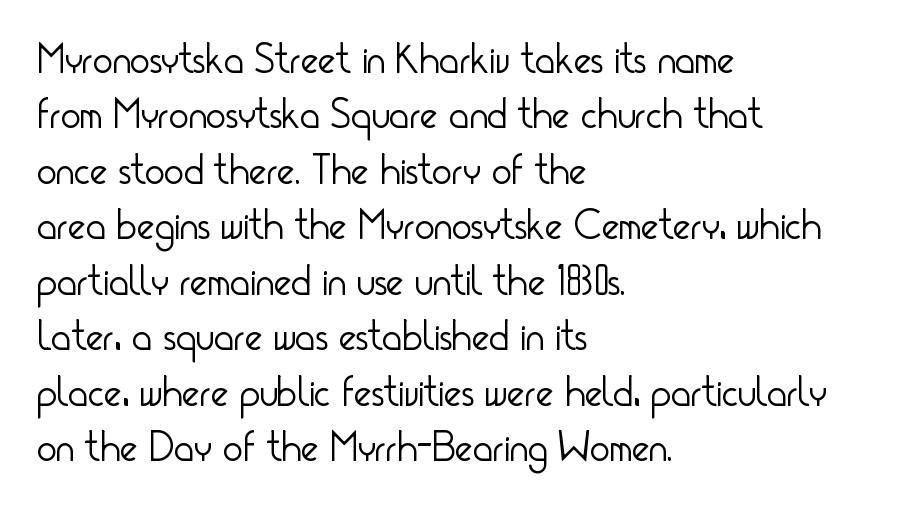
A roman cut, with each character standing at attention. Bare-footed words on every line. Here the designer chose a conventional face with non-uniform glyph widths. The gaps between neighbouring characters are ordinary and unremarkable.
